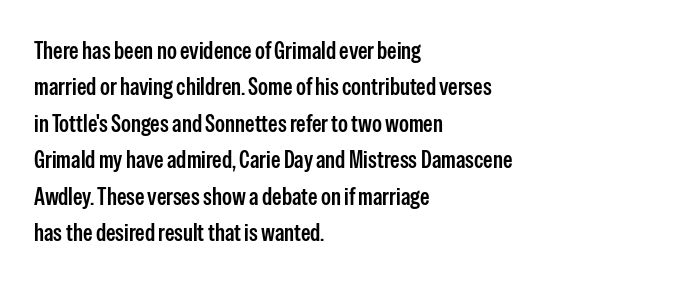
The image shows 24 px text type, upright; set left-aligned, normal line spacing (1.52x), normal letter spacing, not underlined.
